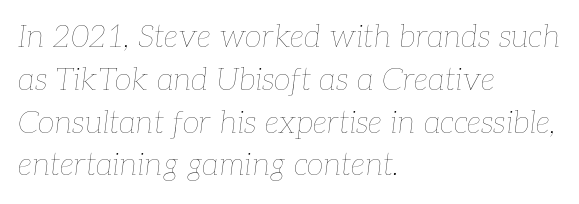
Q: Is the text bold? A: No.
Q: Is the text italic (slanted)? A: Yes, it leans right by about 7 degrees.
Q: Is the text underlined? A: No.
Q: How is the paragraph aligned? A: Left-aligned.
Q: Is the spacing between letters normal or unusually wide? A: Normal.
Q: Is the spacing between lines tight, normal or loose? A: Normal.
Q: Width (condensed, normal, or wide)? A: Normal.
Q: Stroke contrast? A: Low.
Q: x-height? A: Medium.
Q: Monospaced? A: No.
